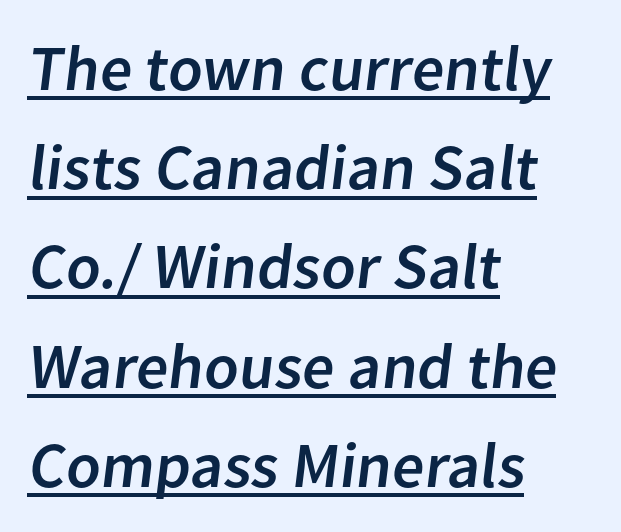
The image shows 64 px sans-serif type; set left-aligned, normal line spacing (1.55x), normal letter spacing, underlined; low stroke contrast and a medium x-height.
